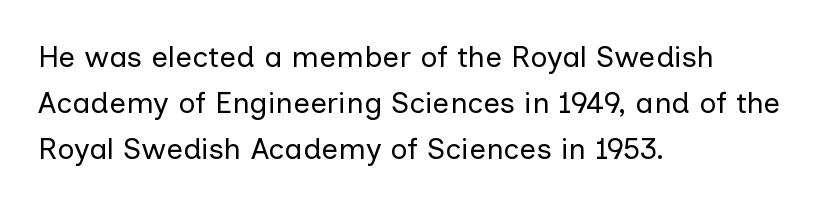
The image shows 30 px regular-weight sans-serif type, upright; set left-aligned, normal line spacing (1.54x), normal letter spacing, not underlined; low stroke contrast and a medium x-height.
